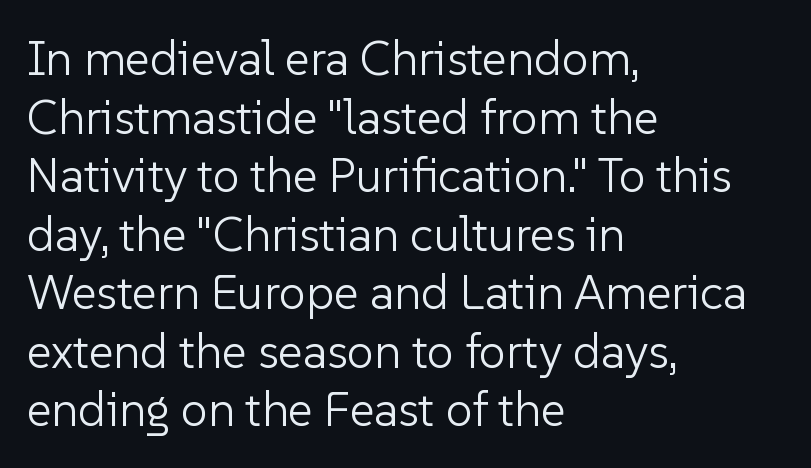
Short note: letters normally spaced. The passage shown is not bold in any degree. Looks like regular typesetting: each glyph gets only the width it needs. A typesetter would label this face a sans.
